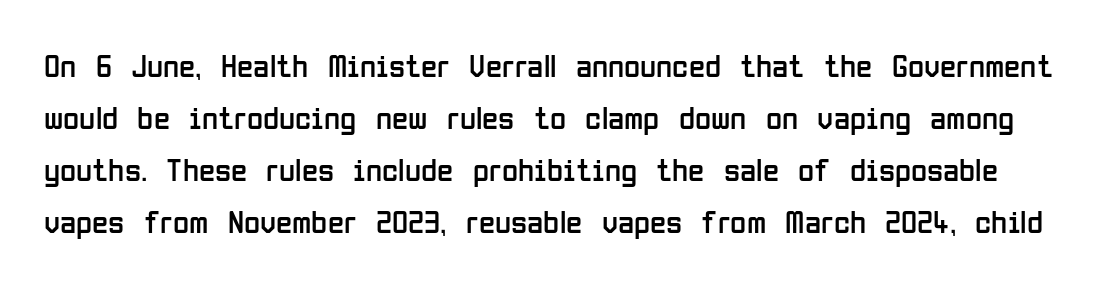
Q: Is the text bold? A: No.
Q: Is the text italic (slanted)? A: No, it is upright.
Q: Is the typeface a serif or a sans-serif typeface? A: Sans-serif.
Q: Is the text underlined? A: No.
Q: Is the spacing between letters normal or unusually wide? A: Normal.
Q: Is the spacing between lines tight, normal or loose? A: Normal.
Q: Width (condensed, normal, or wide)? A: Condensed.
Q: Stroke contrast? A: Low.
Q: x-height? A: Medium.
Q: Monospaced? A: No.
